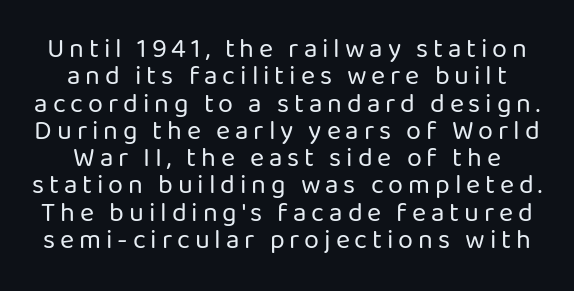
Q: Is the text bold? A: No.
Q: Is the text italic (slanted)? A: No, it is upright.
Q: Is the text underlined? A: No.
Q: How is the paragraph aligned? A: Centered.
Q: Is the spacing between lines tight, normal or loose? A: Tight.
